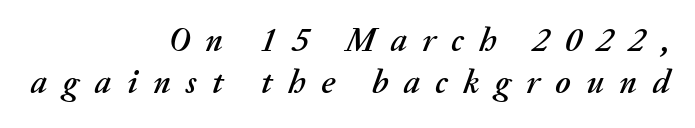
Looking at the ascenders, they clearly lean. Each line ends at the same right margin while the left side varies. These lines are rendered in a variable-pitch font. Quick note: interline space is typical. The face used here is rendered with a markedly widened letterfit. Has an underline been added? It has not.
